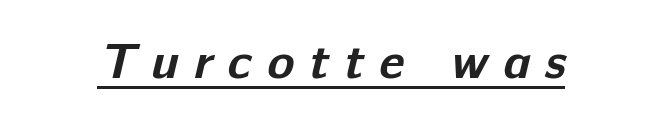
The image shows 50 px bold sans-serif type; set unusually wide letter spacing (+0.3 em), underlined; low stroke contrast and a medium x-height.
